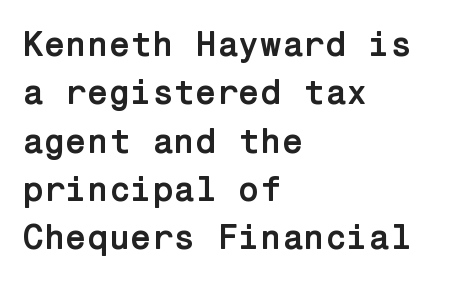
{"serif": "no", "italic": "no", "bold": "yes", "weight": "semibold", "width": "normal", "stroke_contrast": "low", "x_height": "medium", "underline": "no", "align": "left", "line_spacing": "normal", "line_spacing_ratio": 1.38, "letter_spacing": "normal", "letter_spacing_em": 0.0, "glyph_px": 35}
